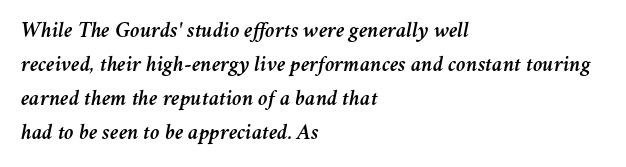
Q: Is the text italic (slanted)? A: Yes, it leans right by about 11 degrees.
Q: Is the text underlined? A: No.
Q: How is the paragraph aligned? A: Left-aligned.
Q: Is the spacing between letters normal or unusually wide? A: Normal.
Q: Is the spacing between lines tight, normal or loose? A: Normal.
